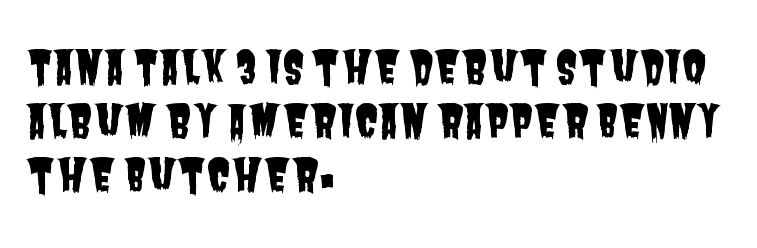
You could call the tracking neutral — neither tight nor loose. Nobody drew a line under any word here. Varying glyph widths throughout — classic text-font behaviour. Are there feet on the stems? There aren't — it's a sans.
